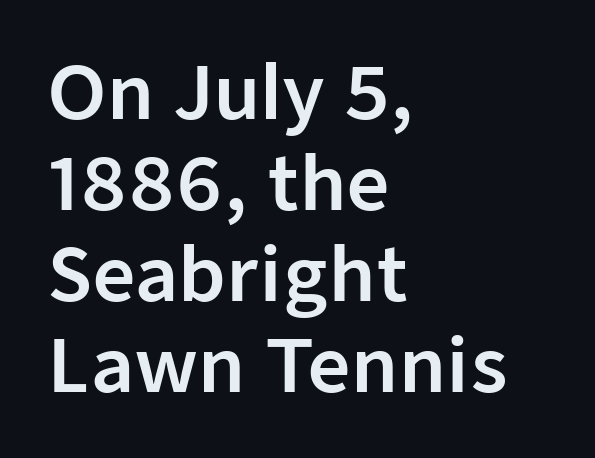
Q: Is the text italic (slanted)? A: No, it is upright.
Q: Is the typeface a serif or a sans-serif typeface? A: Sans-serif.
Q: Is the text underlined? A: No.
Q: How is the paragraph aligned? A: Left-aligned.
Q: Is the spacing between letters normal or unusually wide? A: Normal.
Q: Width (condensed, normal, or wide)? A: Normal.
Q: Stroke contrast? A: Low.
Q: x-height? A: Medium.
Q: Monospaced? A: No.
